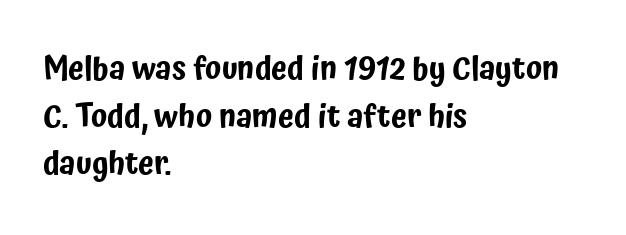
The face used here is proportionally spaced, like ordinary book or web type. Descenders hang freely into open space. There is no visible air inserted between adjacent glyphs. Is the block centered? No — it sits flush against the left margin. Ascenders rise straight up at ninety degrees. How would I describe the line gaps? Plain and ordinary.
